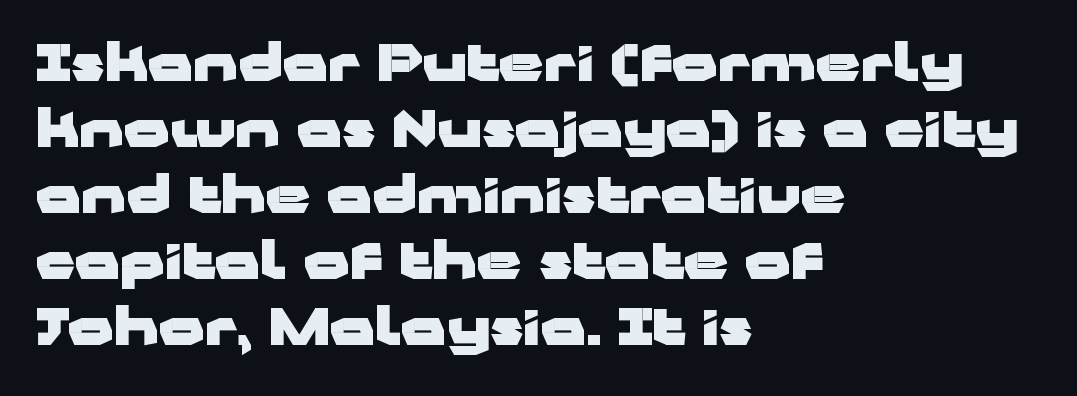
{"serif": "no", "italic": "no", "bold": "yes", "weight": "heavy", "width": "wide", "stroke_contrast": "low", "x_height": "medium", "monospaced": "no", "underline": "no", "align": "left", "line_spacing": "normal", "line_spacing_ratio": 1.32, "letter_spacing": "normal", "letter_spacing_em": 0.0, "glyph_px": 50}
